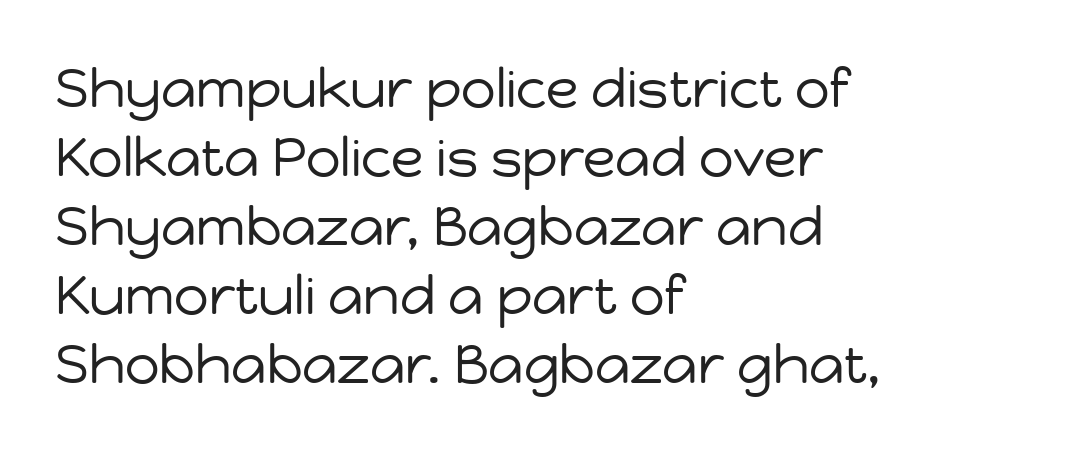
{"serif": "no", "italic": "no", "bold": "no", "weight": "regular", "width": "normal", "stroke_contrast": "low", "x_height": "medium", "monospaced": "no", "underline": "no", "align": "left", "line_spacing": "normal", "line_spacing_ratio": 1.28, "letter_spacing": "normal", "letter_spacing_em": 0.0, "glyph_px": 54}
